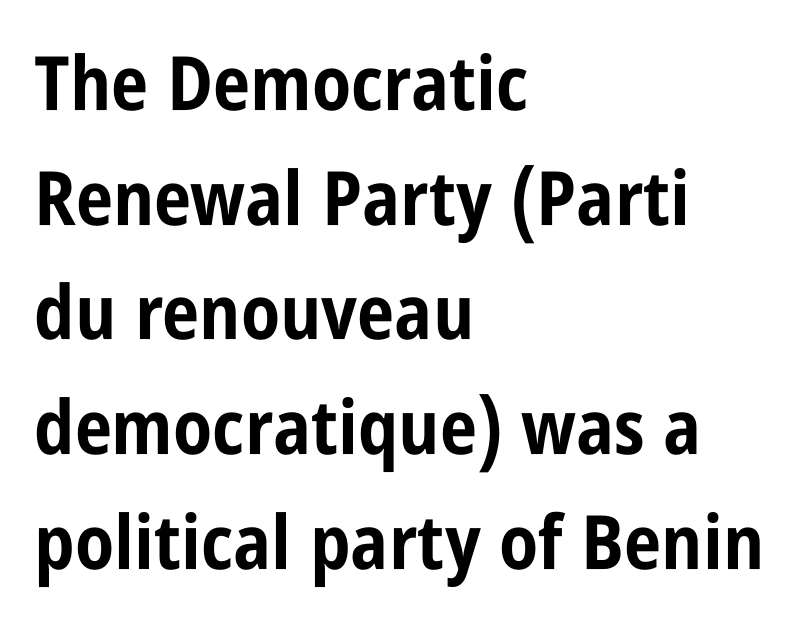
The image shows 75 px bold, condensed sans-serif type, upright; set left-aligned, normal line spacing (1.53x), normal letter spacing, not underlined; low stroke contrast and a large x-height.
